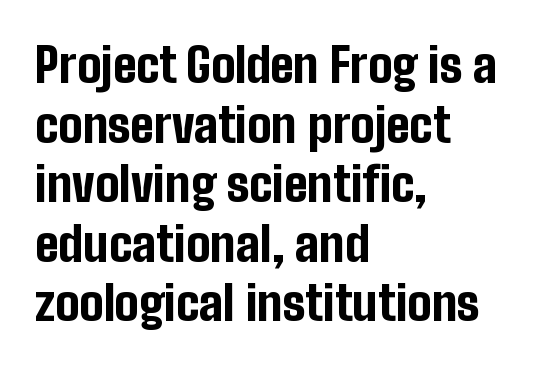
{"serif": "no", "italic": "no", "bold": "yes", "weight": "bold", "width": "condensed", "stroke_contrast": "low", "x_height": "medium", "monospaced": "no", "underline": "no", "align": "left", "line_spacing_ratio": 1.24, "letter_spacing": "normal", "letter_spacing_em": 0.0, "glyph_px": 48}
